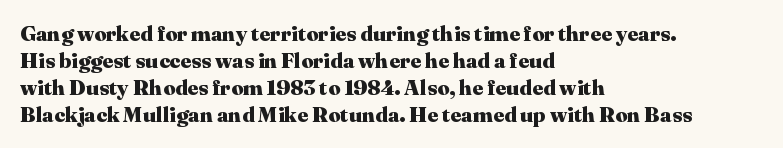
The image shows 21 px bold type, upright; set left-aligned, normal line spacing (1.28x), normal letter spacing, not underlined.
